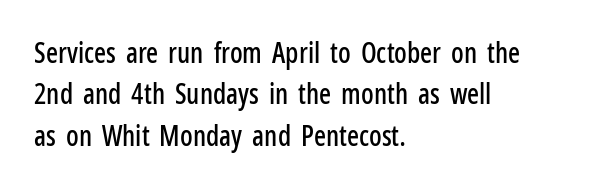
If you measured baseline to baseline, you'd find a middling distance. This is the regular roman posture of the typeface. The strip under each line holds only bare page. The rendering shows plain stroke endings on the letterforms — a sans-serif design. Here the designer chose a conventional face with non-uniform glyph widths. The passage shown has conventional tracking throughout.
